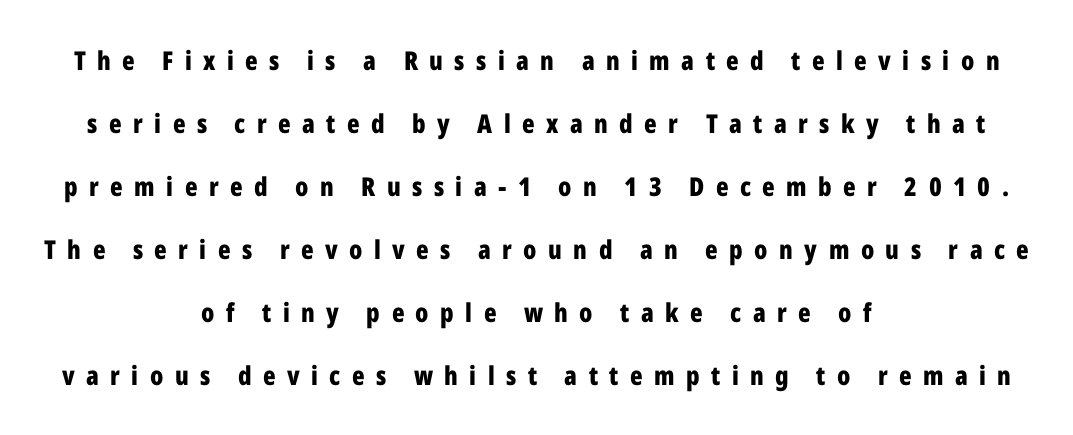
{"italic": "no", "bold": "yes", "underline": "no", "align": "center", "line_spacing": "loose", "line_spacing_ratio": 2.42, "letter_spacing": "wide", "letter_spacing_em": 0.44, "glyph_px": 26}
